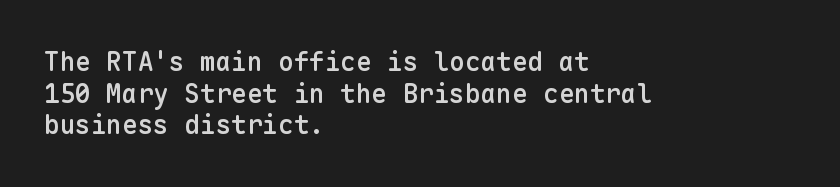
{"italic": "no", "bold": "semi", "underline": "no", "align": "left", "line_spacing_ratio": 1.22, "letter_spacing": "normal", "letter_spacing_em": 0.0, "glyph_px": 26}
